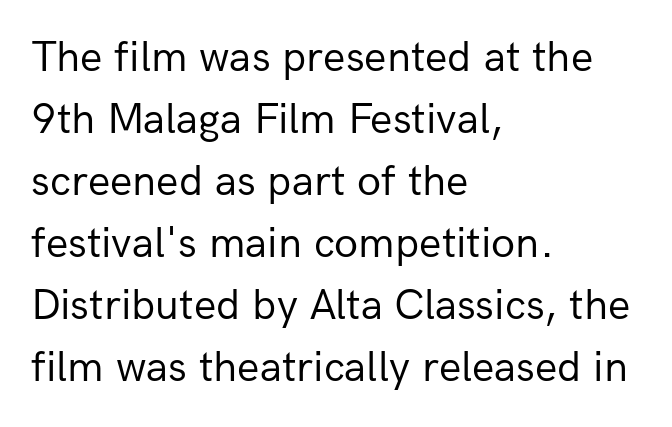
Q: Is the text bold? A: No.
Q: Is the text italic (slanted)? A: No, it is upright.
Q: Is the typeface a serif or a sans-serif typeface? A: Sans-serif.
Q: Is the text underlined? A: No.
Q: How is the paragraph aligned? A: Left-aligned.
Q: Is the spacing between letters normal or unusually wide? A: Normal.
Q: Is the spacing between lines tight, normal or loose? A: Normal.
Q: Width (condensed, normal, or wide)? A: Normal.
Q: Stroke contrast? A: Low.
Q: x-height? A: Medium.
Q: Monospaced? A: No.
